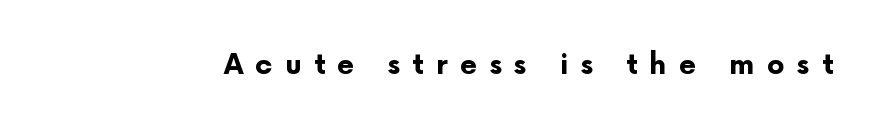
Q: Is the text bold? A: Yes.
Q: Is the text italic (slanted)? A: No, it is upright.
Q: Is the typeface a serif or a sans-serif typeface? A: Sans-serif.
Q: Is the text underlined? A: No.
Q: Is the spacing between letters normal or unusually wide? A: Unusually wide.
Q: Width (condensed, normal, or wide)? A: Normal.
Q: Stroke contrast? A: Low.
Q: x-height? A: Medium.
Q: Monospaced? A: No.
